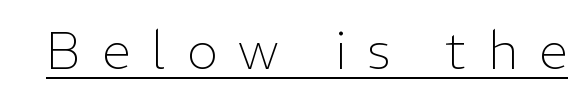
Q: Is the text bold? A: No.
Q: Is the text italic (slanted)? A: No, it is upright.
Q: Is the typeface a serif or a sans-serif typeface? A: Sans-serif.
Q: Is the text underlined? A: Yes.
Q: Is the spacing between letters normal or unusually wide? A: Unusually wide.
Q: Width (condensed, normal, or wide)? A: Normal.
Q: Stroke contrast? A: Low.
Q: x-height? A: Medium.
Q: Monospaced? A: No.
